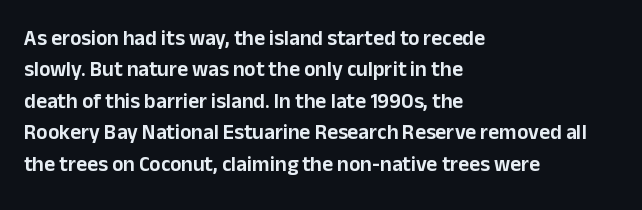
{"italic": "no", "underline": "no", "align": "left", "line_spacing": "normal", "line_spacing_ratio": 1.5, "letter_spacing": "normal", "letter_spacing_em": 0.0, "glyph_px": 21}
